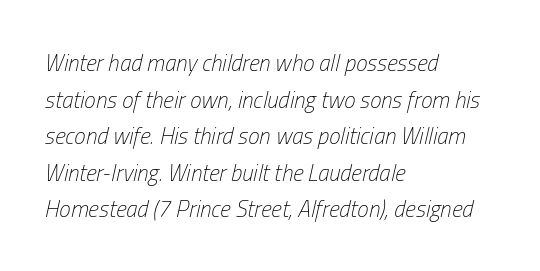
The typeface has the unassuming heft of standard copy or less. What stands out about the letter spacing? Nothing — it is the standard amount. Observe the lean: these are italic letterforms. Descenders hang freely into open space. The vertical gap from one line to the next is medium. Horizontally, the lines are justified to the leading edge only.
